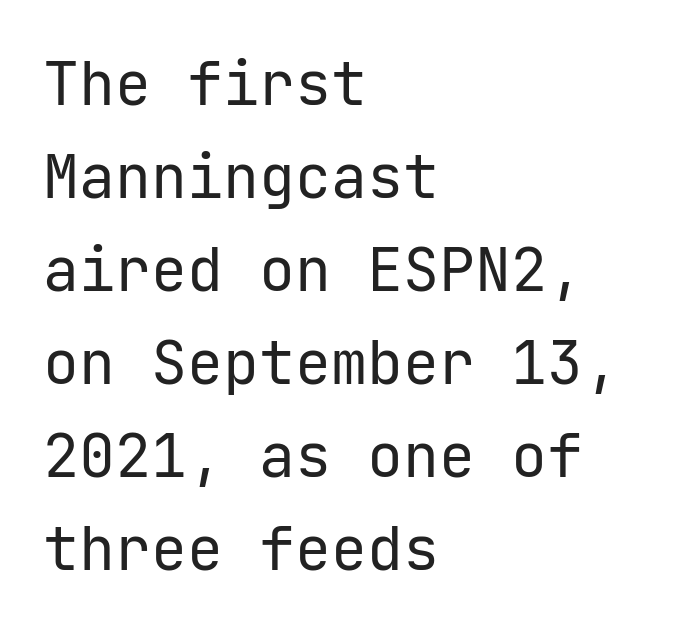
The image shows 60 px regular-weight sans-serif type, upright; set left-aligned, normal line spacing (1.55x), normal letter spacing, not underlined; low stroke contrast and a medium x-height.
